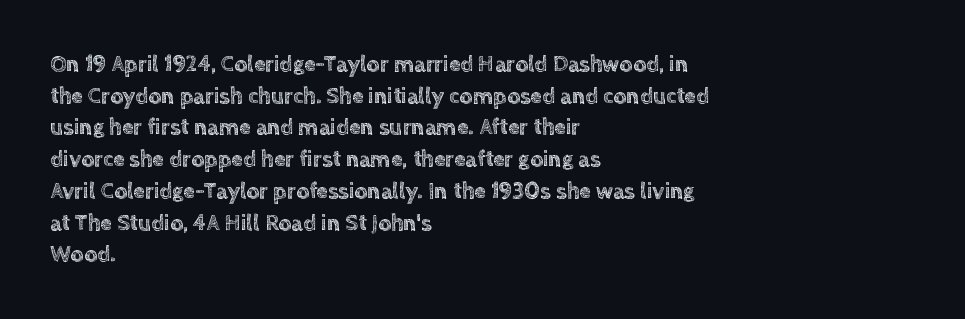
The tracking reads as untouched default to a designer's eye. These lines were composed using upright roman letters. A clean baseline with only descenders dipping below it. The designer left line spacing at the default. The lines are quadded left.
